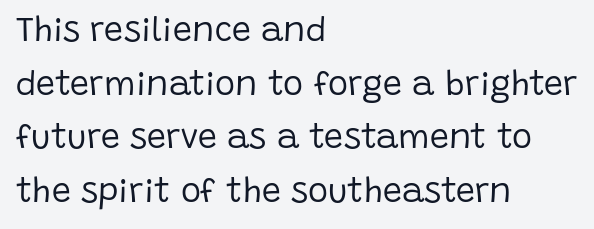
Q: Is the text bold? A: No.
Q: Is the text italic (slanted)? A: No, it is upright.
Q: Is the typeface a serif or a sans-serif typeface? A: Sans-serif.
Q: Is the text underlined? A: No.
Q: How is the paragraph aligned? A: Left-aligned.
Q: Is the spacing between letters normal or unusually wide? A: Normal.
Q: Is the spacing between lines tight, normal or loose? A: Normal.
Q: Width (condensed, normal, or wide)? A: Normal.
Q: Stroke contrast? A: Low.
Q: x-height? A: Large.
Q: Monospaced? A: No.
